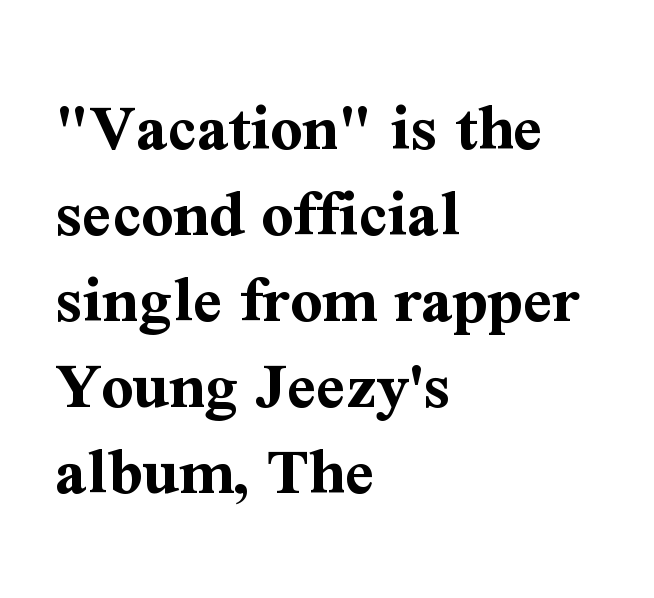
{"serif": "yes", "italic": "no", "bold": "yes", "weight": "bold", "width": "normal", "stroke_contrast": "medium", "x_height": "medium", "monospaced": "no", "underline": "no", "align": "left", "line_spacing_ratio": 1.23, "letter_spacing": "normal", "letter_spacing_em": 0.0, "glyph_px": 70}
